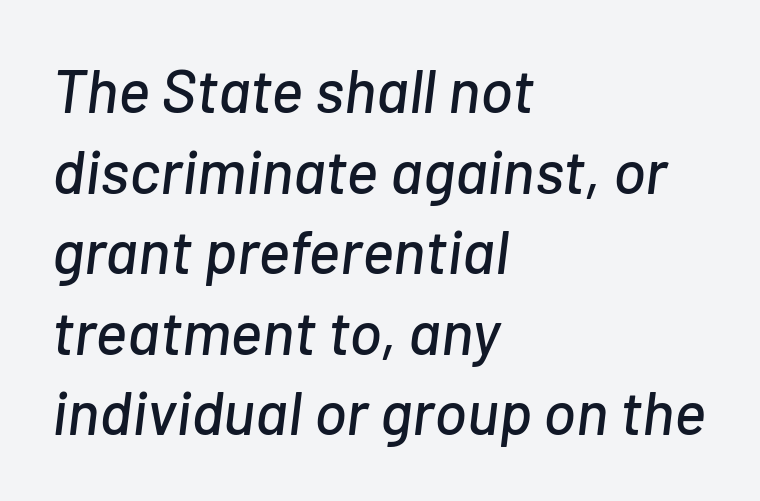
Q: Is the text italic (slanted)? A: Yes, it leans right by about 7 degrees.
Q: Is the text underlined? A: No.
Q: How is the paragraph aligned? A: Left-aligned.
Q: Is the spacing between letters normal or unusually wide? A: Normal.
Q: Is the spacing between lines tight, normal or loose? A: Normal.
Q: Width (condensed, normal, or wide)? A: Normal.
Q: Stroke contrast? A: Low.
Q: x-height? A: Medium.
Q: Monospaced? A: No.
